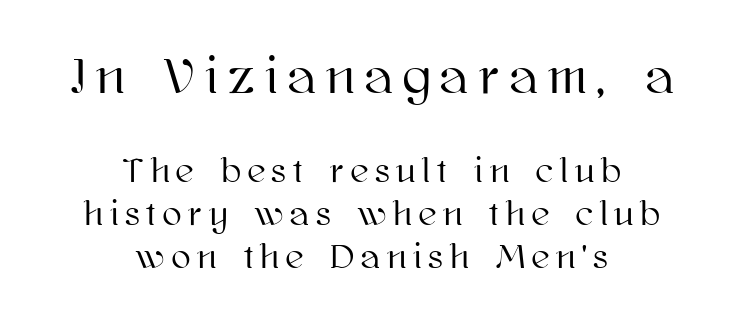
Q: Is the text italic (slanted)? A: No, it is upright.
Q: Is the text underlined? A: No.
Q: How is the paragraph aligned? A: Centered.
Q: Is the spacing between letters normal or unusually wide? A: Unusually wide.
Q: Which block of text is set in a larger size, the first (top) or the second (bottom)? A: The first (top) one.
Q: Width (condensed, normal, or wide)? A: Normal.
Q: Stroke contrast? A: High.
Q: x-height? A: Medium.
Q: Monospaced? A: No.
